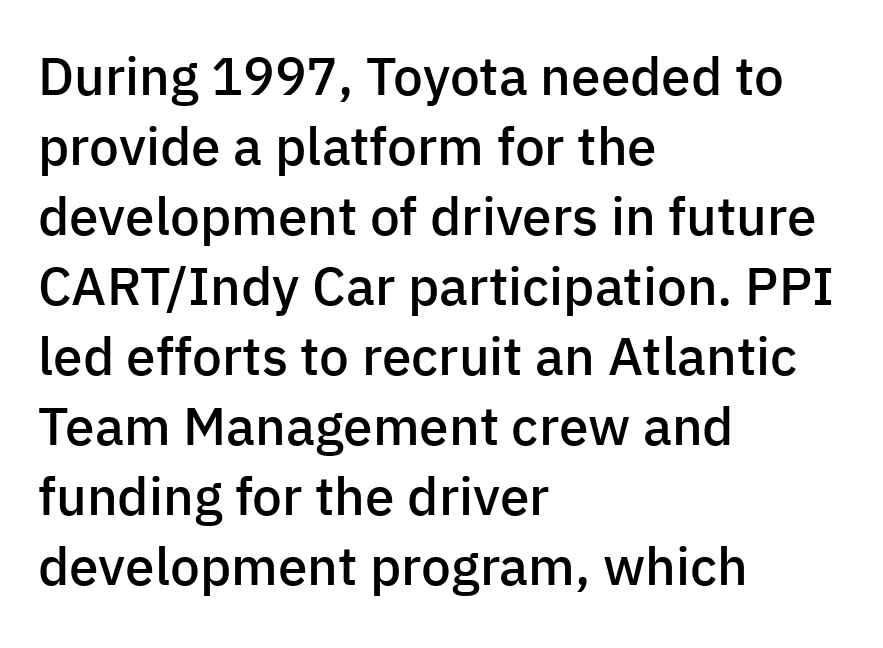
{"serif": "no", "italic": "no", "bold": "semi", "weight": "semibold", "width": "normal", "stroke_contrast": "low", "x_height": "medium", "monospaced": "no", "underline": "no", "align": "left", "line_spacing": "normal", "line_spacing_ratio": 1.32, "letter_spacing": "normal", "letter_spacing_em": 0.0, "glyph_px": 53}
